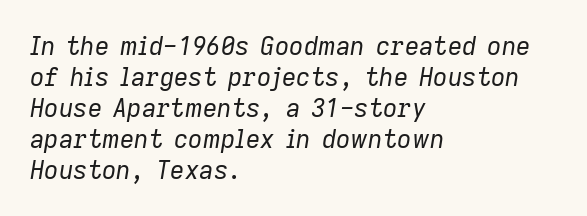
Q: Is the text bold? A: No.
Q: Is the text italic (slanted)? A: Yes, it leans right by about 9 degrees.
Q: Is the text underlined? A: No.
Q: How is the paragraph aligned? A: Left-aligned.
Q: Is the spacing between letters normal or unusually wide? A: Normal.
